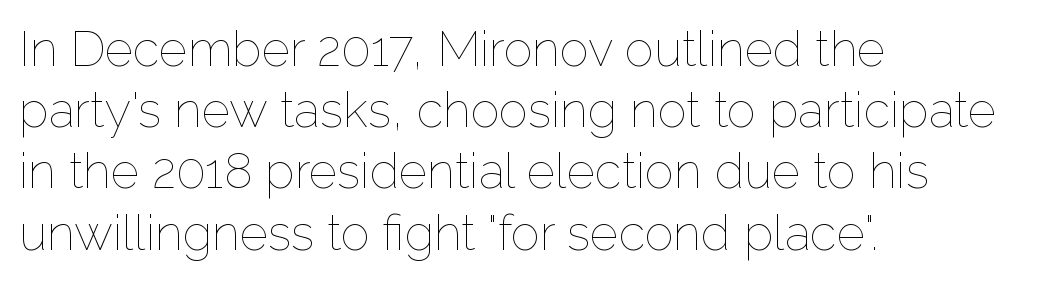
The image shows 49 px thin type, upright; set left-aligned, normal line spacing (1.25x), normal letter spacing, not underlined; low stroke contrast and a medium x-height.
